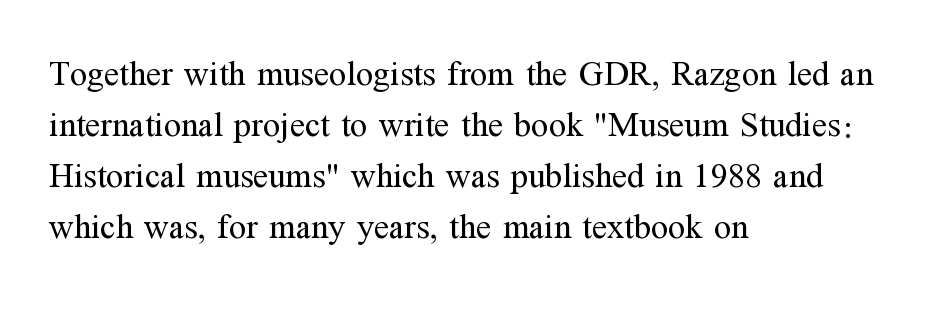
The type family on display is of the serif kind. The horizontal fit of the characters is conventional and even. Nobody drew a line under any word here. Each line starts at the same left margin while the right side varies. Vertical stems look standard width or narrower in stroke.
